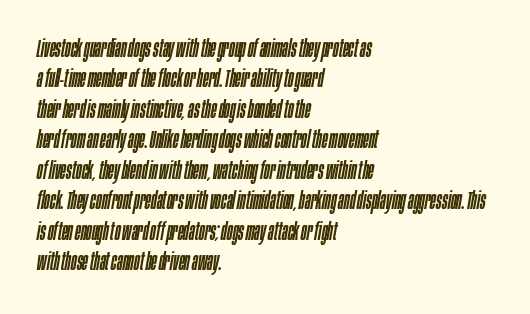
{"italic": "yes", "lean": "right", "slant_degrees": 10, "underline": "no", "align": "left", "line_spacing": "normal", "line_spacing_ratio": 1.27, "letter_spacing": "normal", "letter_spacing_em": 0.0, "glyph_px": 24}
